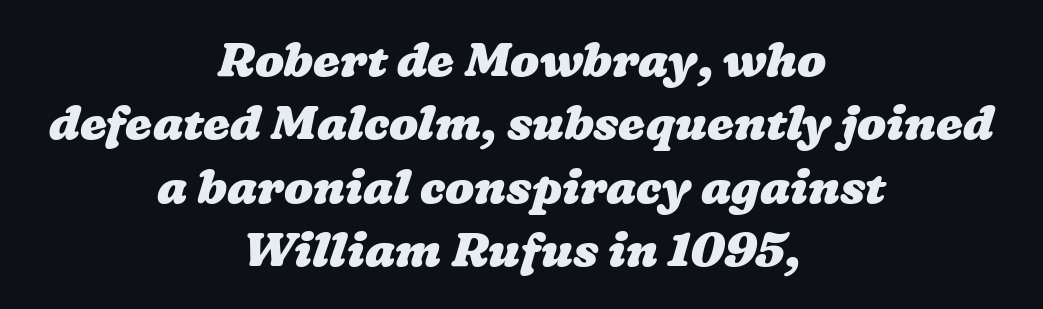
Nobody touched the tracking dial on this one. The glyphs are unaccompanied by any horizontal stroke below them. Leading: standard. These lines are centered, leaving both edges ragged. The face used here is proportionally spaced, like ordinary book or web type. Its strokes are broad and dark, the hallmark of bold type.
